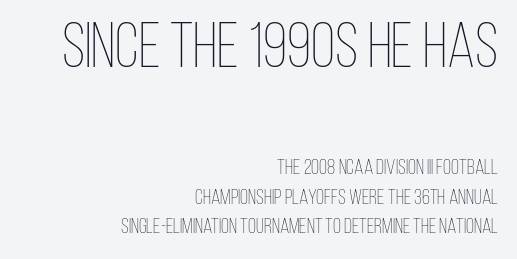
The image shows 63 px thin, condensed type, upright; set right-aligned, normal line spacing (1.41x), normal letter spacing, not underlined; the first (top) block is 3.0x larger; low stroke contrast and a large x-height.
